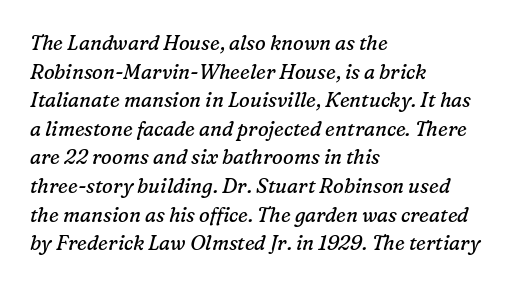
Q: Is the text bold? A: No.
Q: Is the text italic (slanted)? A: Yes, it leans right by about 16 degrees.
Q: Is the text underlined? A: No.
Q: How is the paragraph aligned? A: Left-aligned.
Q: Is the spacing between letters normal or unusually wide? A: Normal.
Q: Is the spacing between lines tight, normal or loose? A: Normal.
